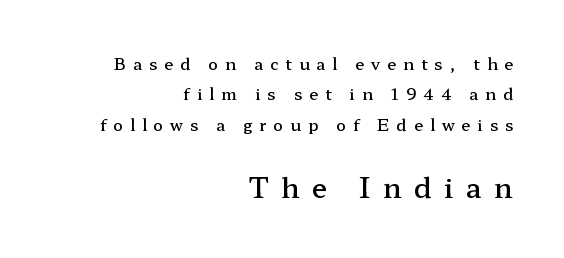
This is the regular roman posture of the typeface. What's the leading like? Stretched, with rows far apart. The space directly below the letters is spotless. Loose tracking; the words dissolve into strings of separated letters.
